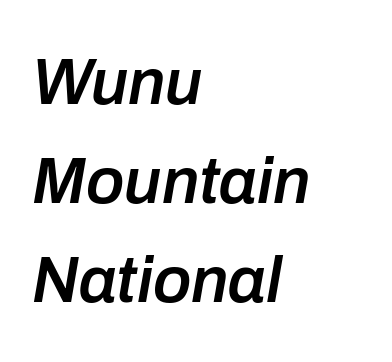
{"italic": "yes", "lean": "right", "slant_degrees": 10, "bold": "semi", "weight": "semibold", "width": "normal", "stroke_contrast": "low", "x_height": "medium", "monospaced": "no", "underline": "no", "align": "left", "line_spacing": "normal", "line_spacing_ratio": 1.55, "letter_spacing": "normal", "letter_spacing_em": 0.0, "glyph_px": 64}
